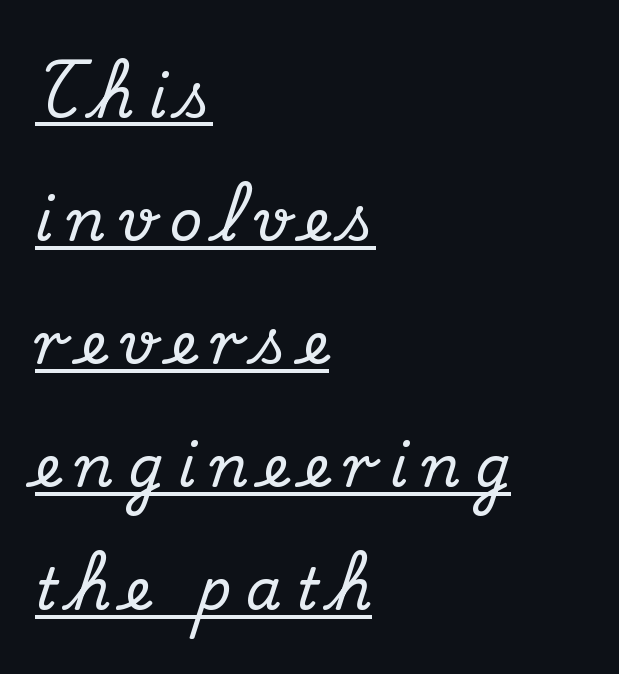
The gaps between neighbouring characters are conspicuously large. The leading is generous, giving the passage an open texture. Look at the bottom of the vertical strokes: they flare into serifs here. Do the characters align in a grid? No, the font is proportional.
